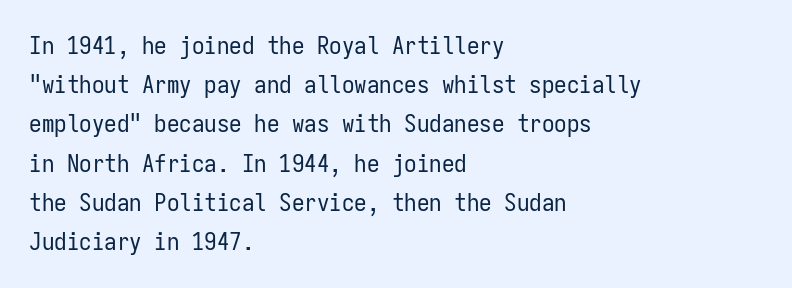
{"italic": "no", "bold": "no", "underline": "no", "align": "left", "line_spacing": "normal", "line_spacing_ratio": 1.57, "letter_spacing": "normal", "letter_spacing_em": 0.0, "glyph_px": 25}
